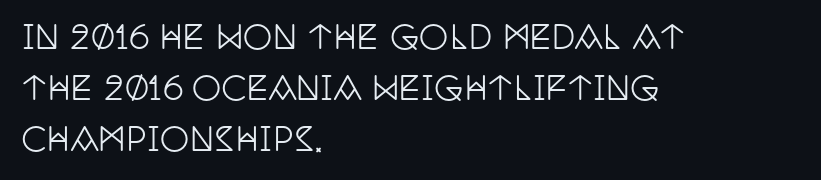
{"serif": "yes", "italic": "no", "width": "condensed", "stroke_contrast": "low", "x_height": "large", "monospaced": "no", "underline": "no", "align": "left", "line_spacing": "normal", "line_spacing_ratio": 1.54, "letter_spacing": "normal", "letter_spacing_em": 0.0, "glyph_px": 33}
